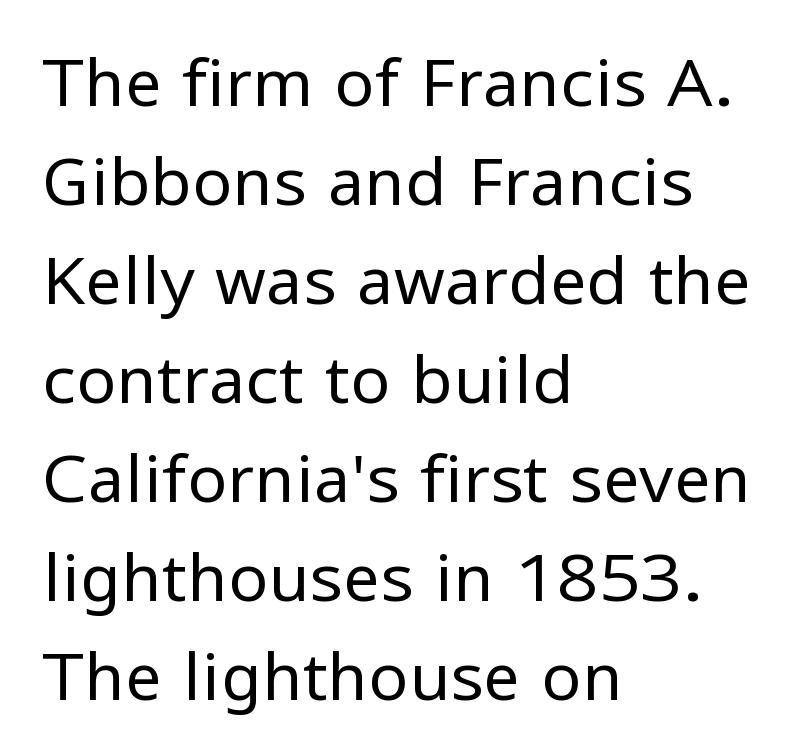
{"serif": "no", "italic": "no", "bold": "no", "weight": "regular", "width": "normal", "stroke_contrast": "low", "x_height": "medium", "monospaced": "no", "underline": "no", "align": "left", "line_spacing": "normal", "line_spacing_ratio": 1.5, "letter_spacing": "normal", "letter_spacing_em": 0.0, "glyph_px": 66}
